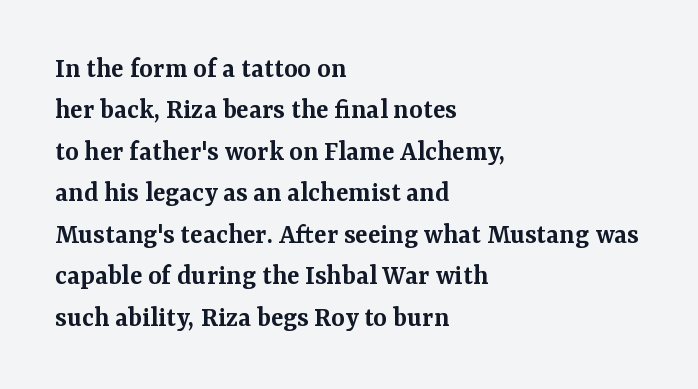
The image shows 29 px semibold serif type, upright; set left-aligned, normal line spacing (1.43x), normal letter spacing, not underlined; medium stroke contrast and a medium x-height.
